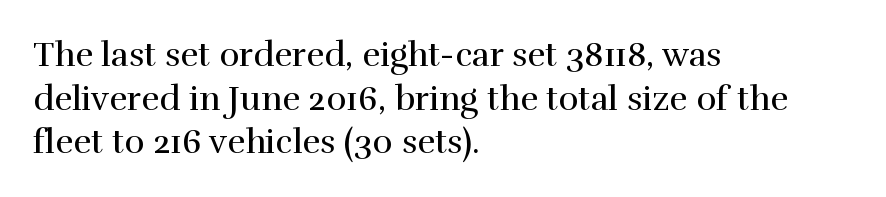
Nothing unusual about the tracking: characters are spaced as the font intends. The lettering stays uniformly vertical, giving the passage a roman look. Clear beneath every line of the passage. Stems here are at most as thick as an everyday book face.
